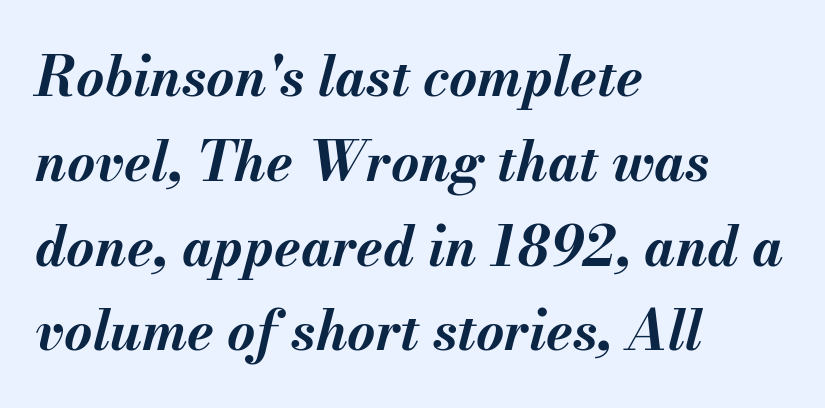
These lines are rendered in a variable-pitch font. Only glyphs here, with clear space below each row. One glance says typical: line gaps are just what's usual. There's an unmistakable incline to the writing here. Emphasis by weight is at full strength: bold.
